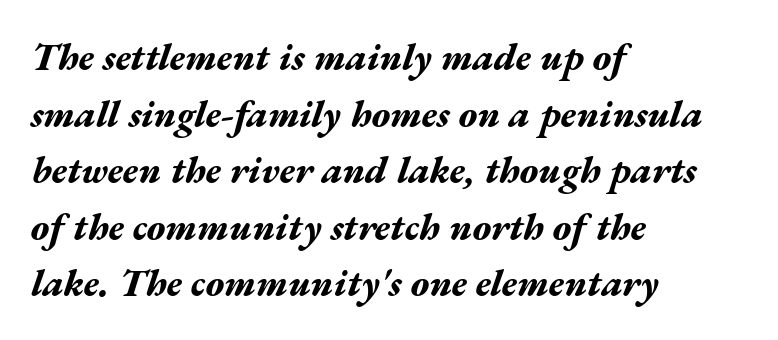
The image shows 38 px bold, wide type, italic (leaning right); set left-aligned, normal line spacing (1.49x), normal letter spacing, not underlined; medium stroke contrast and a medium x-height.
